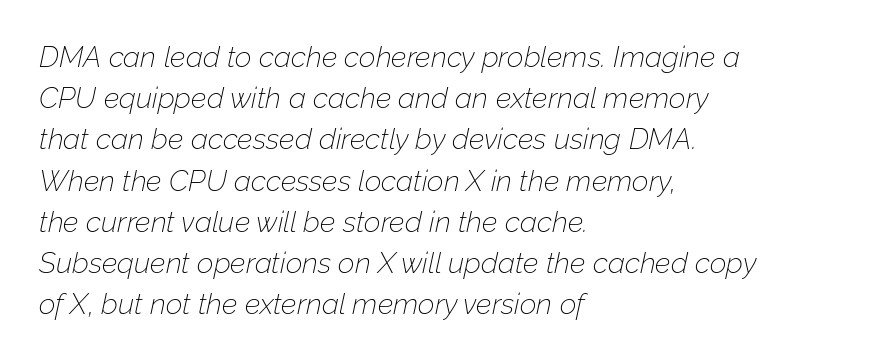
{"italic": "yes", "lean": "right", "slant_degrees": 12, "bold": "no", "weight": "thin", "width": "normal", "stroke_contrast": "low", "x_height": "medium", "monospaced": "no", "underline": "no", "align": "left", "line_spacing": "normal", "line_spacing_ratio": 1.42, "letter_spacing": "normal", "letter_spacing_em": 0.0, "glyph_px": 29}
